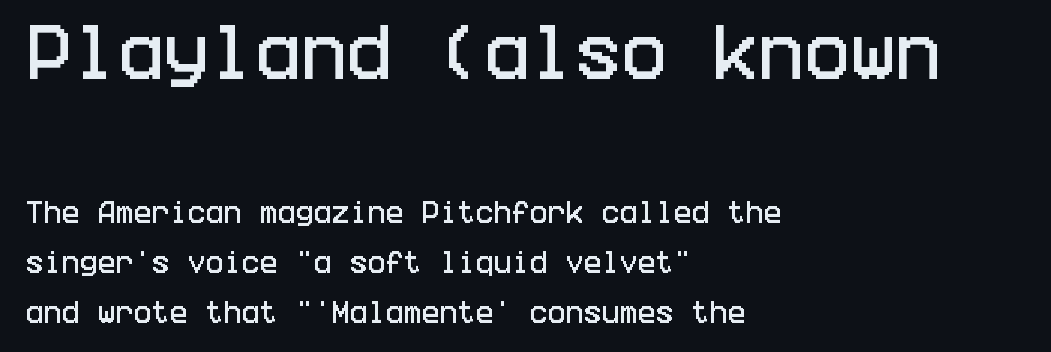
Q: Is the text italic (slanted)? A: No, it is upright.
Q: Is the typeface a serif or a sans-serif typeface? A: Sans-serif.
Q: Is the text underlined? A: No.
Q: How is the paragraph aligned? A: Left-aligned.
Q: Is the spacing between letters normal or unusually wide? A: Normal.
Q: Is the spacing between lines tight, normal or loose? A: Loose.
Q: Which block of text is set in a larger size, the first (top) or the second (bottom)? A: The first (top) one.
Q: Width (condensed, normal, or wide)? A: Condensed.
Q: Stroke contrast? A: Low.
Q: x-height? A: Large.
